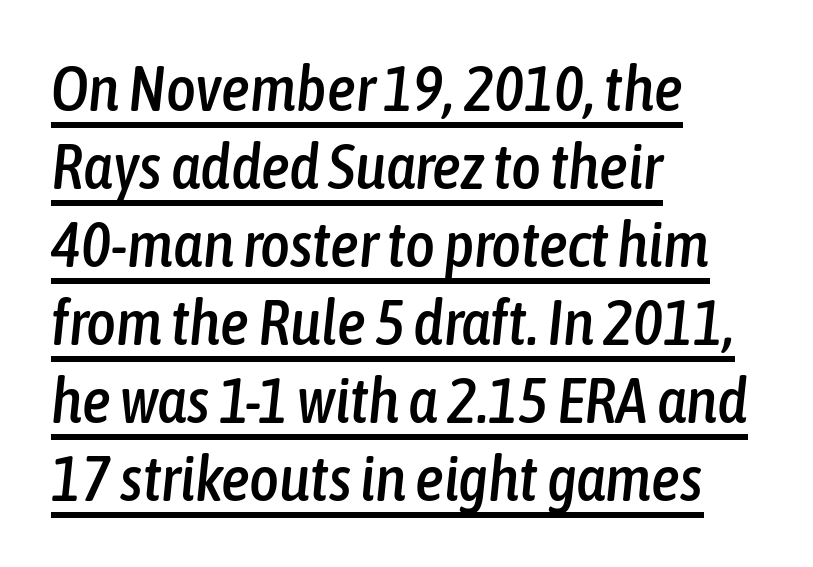
{"italic": "yes", "lean": "right", "slant_degrees": 6, "width": "condensed", "stroke_contrast": "low", "x_height": "medium", "monospaced": "no", "underline": "yes", "align": "left", "line_spacing_ratio": 1.22, "letter_spacing": "normal", "letter_spacing_em": 0.0, "glyph_px": 64}
